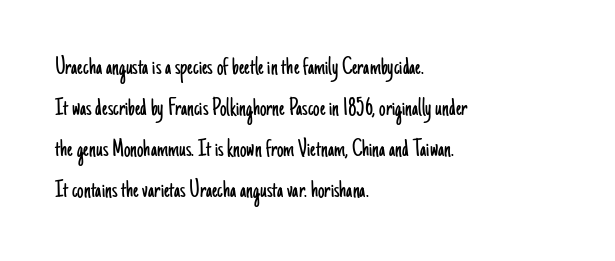
Q: Is the text bold? A: No.
Q: Is the text italic (slanted)? A: No, it is upright.
Q: Is the text underlined? A: No.
Q: How is the paragraph aligned? A: Left-aligned.
Q: Is the spacing between letters normal or unusually wide? A: Normal.
Q: Is the spacing between lines tight, normal or loose? A: Normal.
